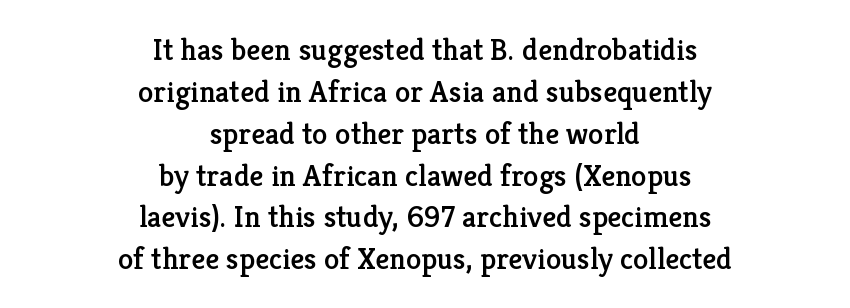
{"serif": "yes", "italic": "no", "width": "normal", "stroke_contrast": "low", "x_height": "medium", "monospaced": "no", "underline": "no", "align": "center", "line_spacing": "normal", "line_spacing_ratio": 1.35, "letter_spacing": "normal", "letter_spacing_em": 0.0, "glyph_px": 31}
